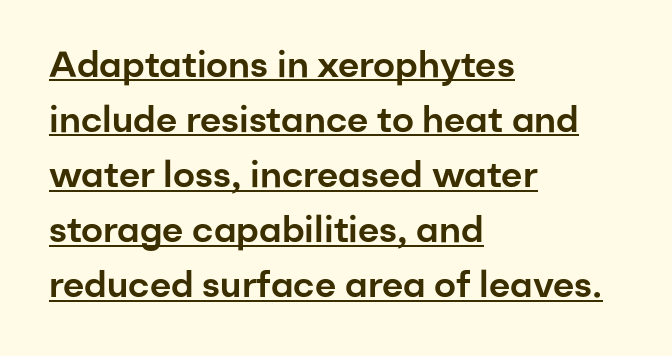
{"serif": "no", "italic": "no", "width": "normal", "stroke_contrast": "low", "x_height": "medium", "monospaced": "no", "underline": "yes", "align": "left", "line_spacing": "normal", "line_spacing_ratio": 1.53, "letter_spacing": "normal", "letter_spacing_em": 0.0, "glyph_px": 36}
